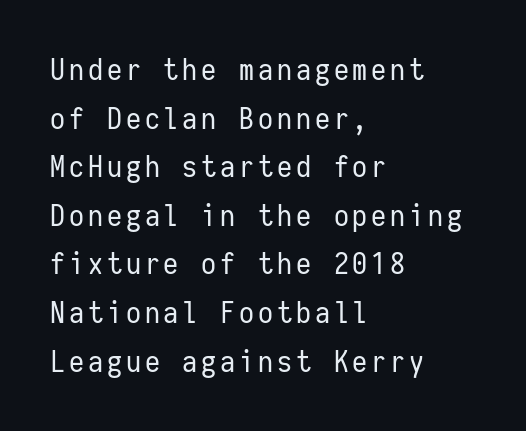
Notice how the stems are strictly vertical — no italics here. You could count columns in this text — the font is strictly monospaced. Check the space under the baseline: it is left empty. This sample uses a sans-serif face.
